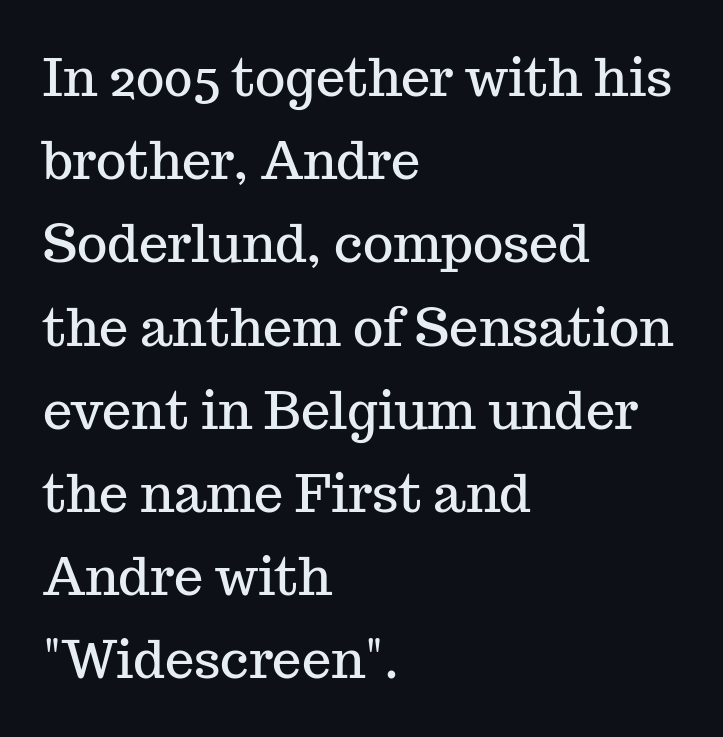
The image shows 52 px serif type, upright; set left-aligned, normal line spacing (1.6x), normal letter spacing, not underlined; medium stroke contrast and a medium x-height.
